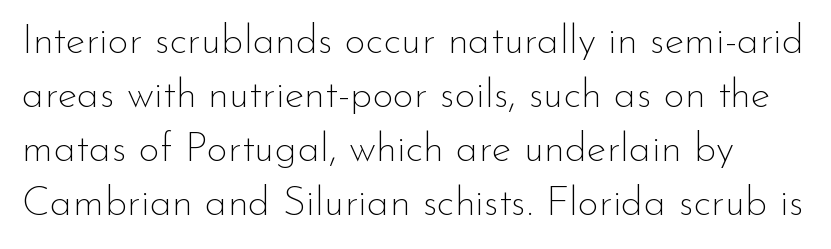
The image shows 41 px thin sans-serif type, upright; set normal line spacing (1.32x), normal letter spacing, not underlined; low stroke contrast and a small x-height.
